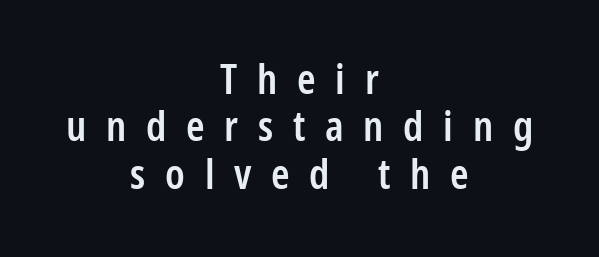
The image shows 42 px semibold, condensed sans-serif type, upright; set centered, tight line spacing (1.13x), unusually wide letter spacing (+0.47 em), not underlined; low stroke contrast and a medium x-height.
